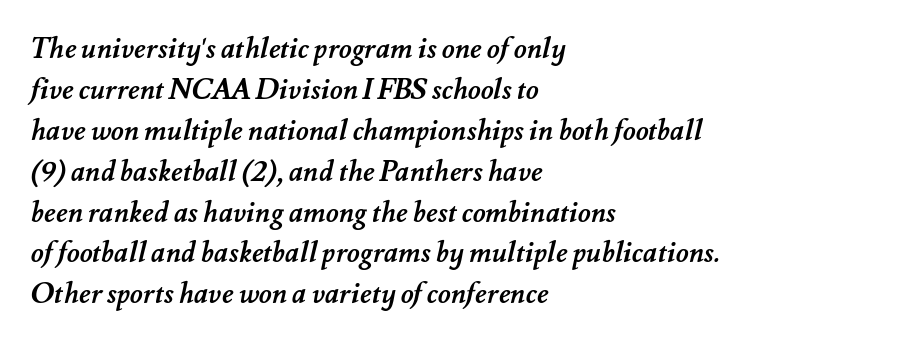
Leading: standard. This sample has the flowing, uneven cadence of proportional lettering. Quick note: underline off. Nothing unusual about the tracking: characters are spaced as the font intends. Every row of glyphs begins at an identical x-position on the left.
